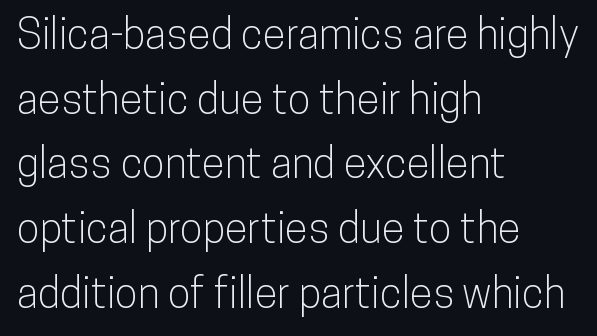
The image shows 42 px condensed sans-serif type, upright; set left-aligned, normal line spacing (1.54x), normal letter spacing, not underlined; low stroke contrast and a medium x-height.
